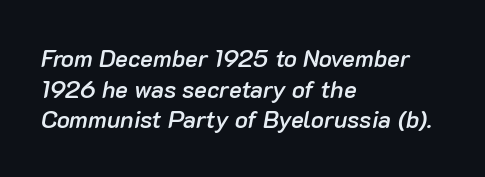
When letters slant like this, we call the style italic. The space beneath each line is pristine and unruled. Here the glyphs are tracked normally, forming tight word shapes. On the weight axis this lands at semibold, roughly 600. The text block is weighted toward the left margin, trailing off unevenly rightward.
